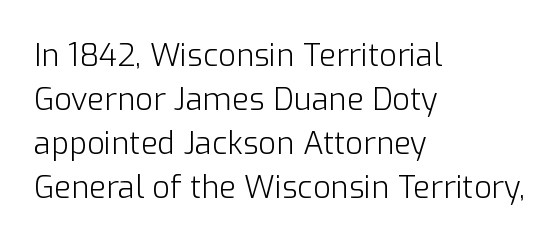
Are there feet on the stems? There aren't — it's a sans. Casual observation: everything's shoved over to the left. The typeface has the unassuming heft of standard copy or less. The rendering keeps characters at their native spacing. Does the lettering tilt? It doesn't — this is upright.
